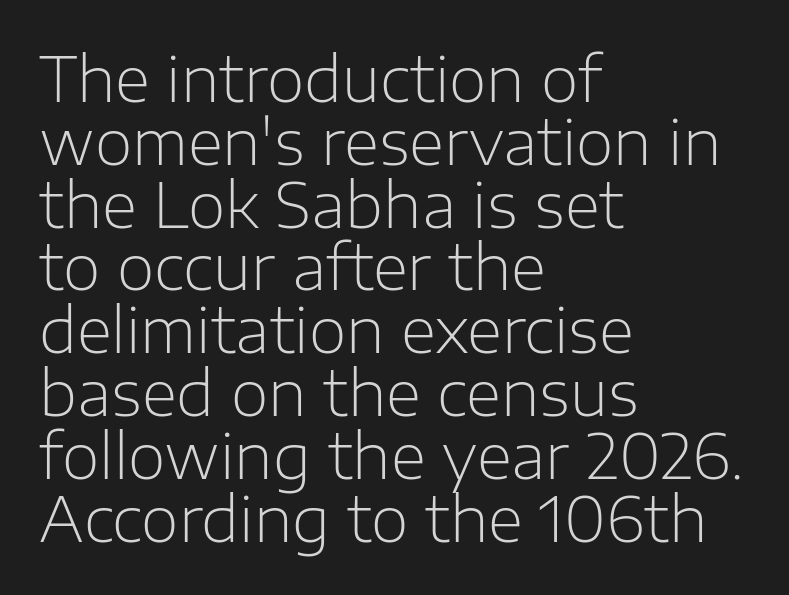
{"serif": "no", "italic": "no", "bold": "no", "weight": "light", "width": "normal", "stroke_contrast": "low", "x_height": "medium", "monospaced": "no", "underline": "no", "align": "left", "line_spacing": "tight", "line_spacing_ratio": 1.03, "letter_spacing": "normal", "letter_spacing_em": 0.0, "glyph_px": 61}
